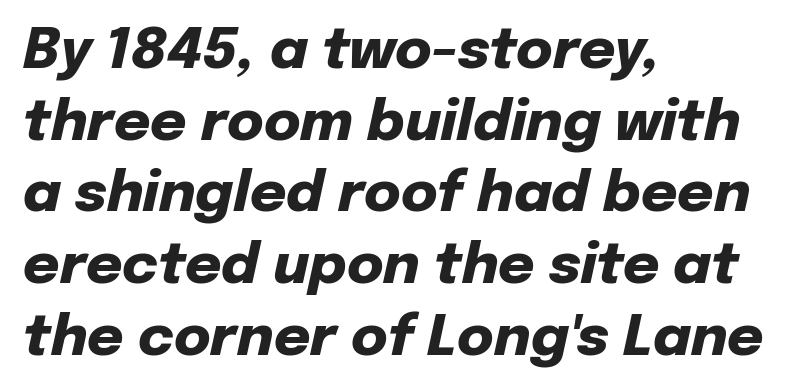
{"italic": "yes", "lean": "right", "slant_degrees": 12, "bold": "yes", "weight": "heavy", "width": "normal", "stroke_contrast": "low", "x_height": "medium", "monospaced": "no", "underline": "no", "align": "left", "line_spacing": "normal", "line_spacing_ratio": 1.28, "letter_spacing": "normal", "letter_spacing_em": 0.0, "glyph_px": 56}
